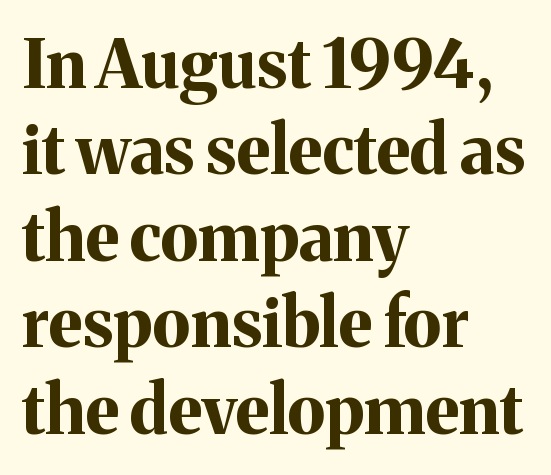
{"serif": "yes", "italic": "no", "bold": "yes", "weight": "bold", "width": "normal", "stroke_contrast": "medium", "x_height": "medium", "monospaced": "no", "underline": "no", "align": "left", "line_spacing": "normal", "line_spacing_ratio": 1.29, "letter_spacing": "normal", "letter_spacing_em": 0.0, "glyph_px": 67}
